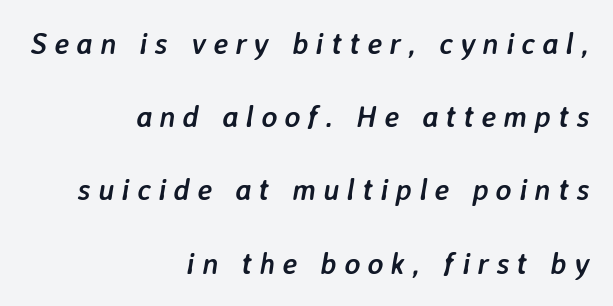
Q: Is the text bold? A: Yes.
Q: Is the text italic (slanted)? A: Yes, it leans right by about 7 degrees.
Q: Is the text underlined? A: No.
Q: How is the paragraph aligned? A: Right-aligned.
Q: Is the spacing between letters normal or unusually wide? A: Unusually wide.
Q: Is the spacing between lines tight, normal or loose? A: Loose.
Q: Width (condensed, normal, or wide)? A: Normal.
Q: Stroke contrast? A: Low.
Q: x-height? A: Medium.
Q: Monospaced? A: No.
